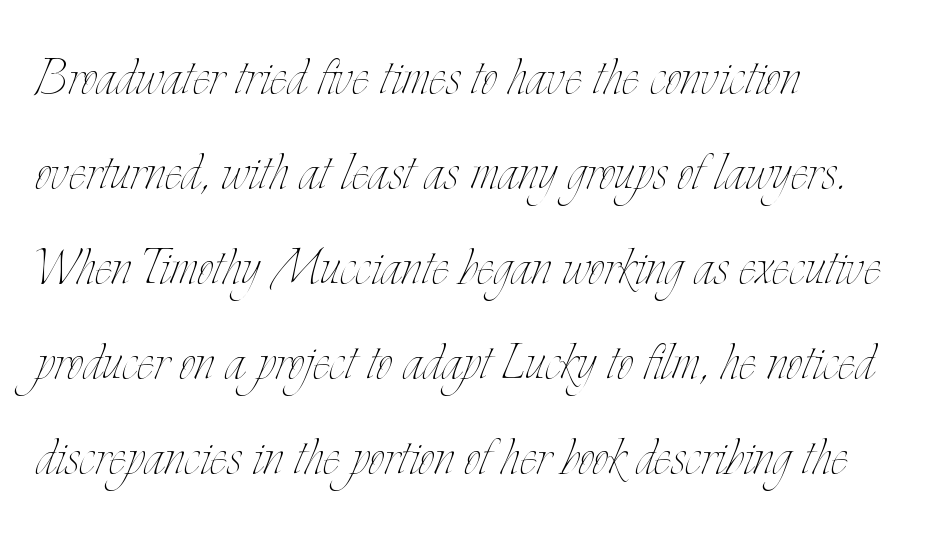
Q: Is the text bold? A: No.
Q: Is the text italic (slanted)? A: Yes.
Q: Is the text underlined? A: No.
Q: How is the paragraph aligned? A: Left-aligned.
Q: Is the spacing between letters normal or unusually wide? A: Normal.
Q: Is the spacing between lines tight, normal or loose? A: Normal.
Q: Width (condensed, normal, or wide)? A: Condensed.
Q: Stroke contrast? A: Low.
Q: x-height? A: Small.
Q: Monospaced? A: No.
